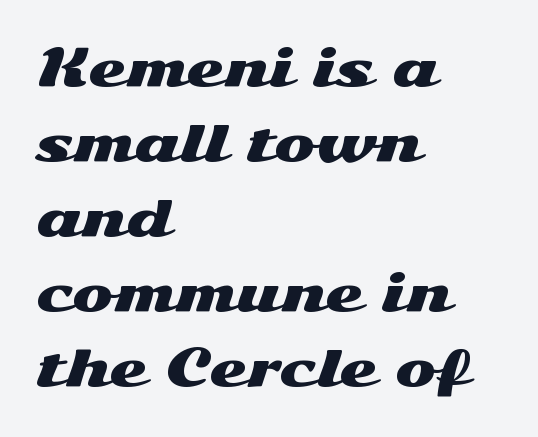
No extra tracking has been applied to these lines. This sample uses a sans-serif face. Interline gaps are of average width in this sample. The space beneath each line is pristine and unruled.
